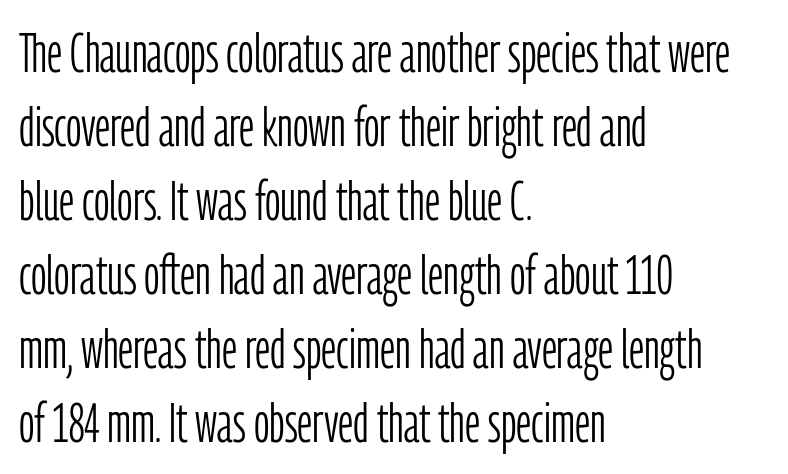
Q: Is the text bold? A: No.
Q: Is the text italic (slanted)? A: No, it is upright.
Q: Is the typeface a serif or a sans-serif typeface? A: Sans-serif.
Q: Is the text underlined? A: No.
Q: How is the paragraph aligned? A: Left-aligned.
Q: Is the spacing between letters normal or unusually wide? A: Normal.
Q: Is the spacing between lines tight, normal or loose? A: Normal.
Q: Width (condensed, normal, or wide)? A: Condensed.
Q: Stroke contrast? A: Low.
Q: x-height? A: Medium.
Q: Monospaced? A: No.
